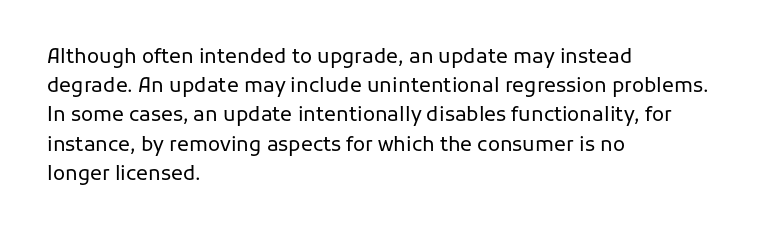
The image shows 20 px text type, upright; set left-aligned, normal line spacing (1.46x), normal letter spacing, not underlined.
